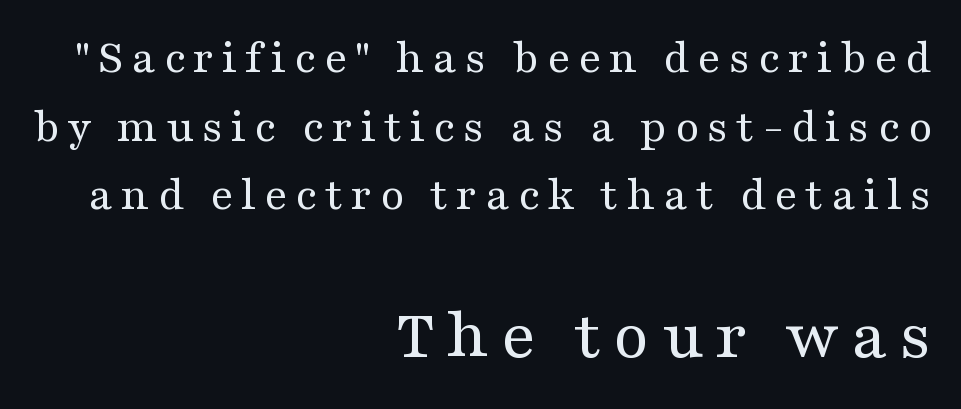
{"serif": "yes", "italic": "no", "bold": "no", "weight": "regular", "width": "wide", "stroke_contrast": "medium", "x_height": "medium", "monospaced": "no", "underline": "no", "align": "right", "line_spacing": "normal", "line_spacing_ratio": 1.43, "larger_block": "second", "size_ratio": 1.5, "glyph_px": 72}
